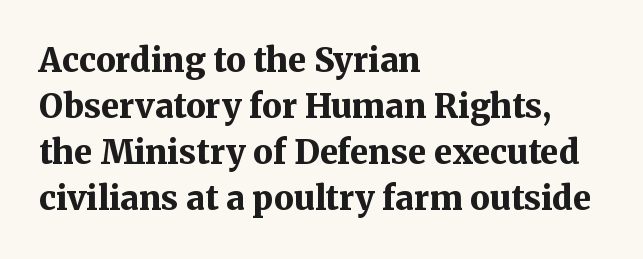
In terms of letterform style, serifs are clearly present. Each letter keeps its own natural width here, so spacing adapts to shape. Nope, not italic — everything's standing straight. Caption: standard tracking, unaltered. The line-height multiplier appears to be the usual default. The specimen omits any rule beneath the text block's lines.
